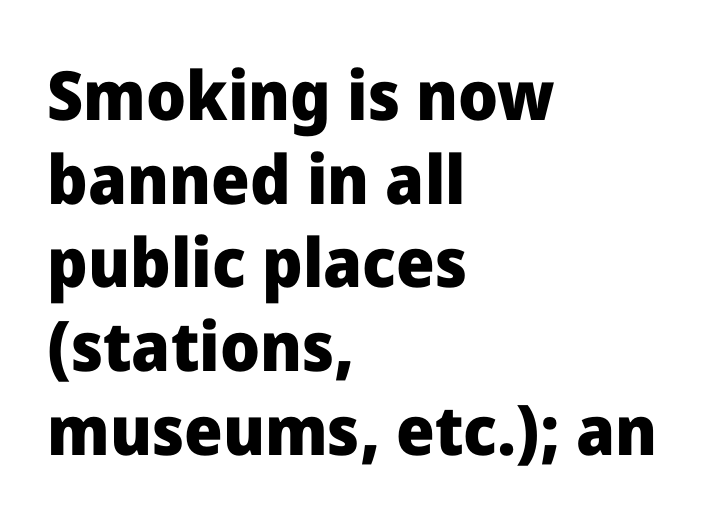
The image shows 68 px heavy sans-serif type, upright; set left-aligned, line spacing 1.23x, normal letter spacing, not underlined; low stroke contrast and a medium x-height.
